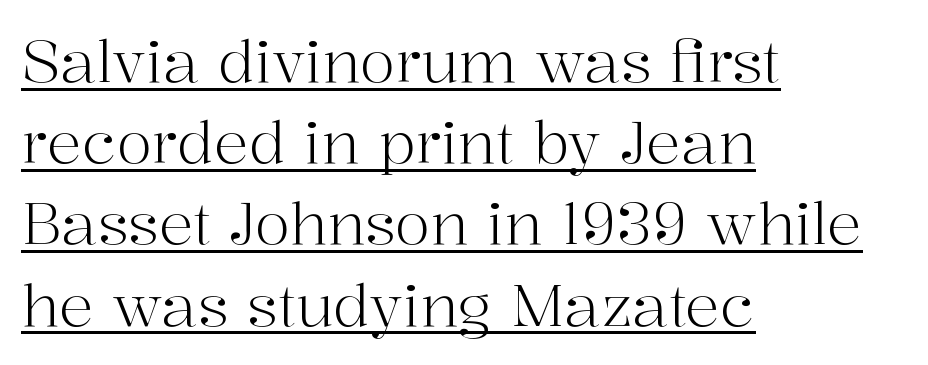
It's the straight-up-and-down kind of type. You could call the tracking neutral — neither tight nor loose. The face used here is proportionally spaced, like ordinary book or web type. This is serif lettering, the kind often seen in printed books.
